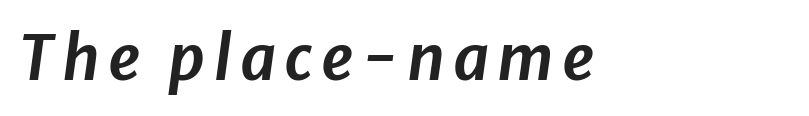
Q: Is the text italic (slanted)? A: Yes, it leans right by about 8 degrees.
Q: Is the text underlined? A: No.
Q: How is the paragraph aligned? A: Left-aligned.
Q: Width (condensed, normal, or wide)? A: Normal.
Q: Stroke contrast? A: Low.
Q: x-height? A: Medium.
Q: Monospaced? A: No.
